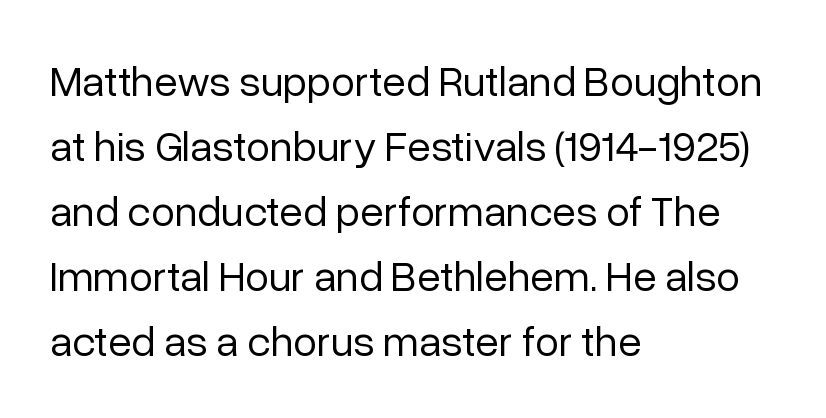
Honestly, there is no underline to notice here at all. The rendering uses a moderate line-height, typical for paragraphs. You can tell from the bare stems that sans-serif type was used. Posture: straight, roman, zero tilt. Stroke mass is kept to a normal reading level or below.
